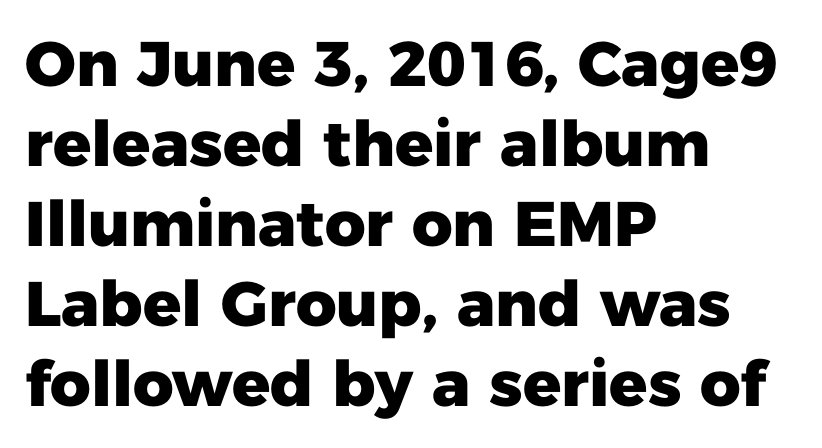
Q: Is the text bold? A: Yes.
Q: Is the text italic (slanted)? A: No, it is upright.
Q: Is the typeface a serif or a sans-serif typeface? A: Sans-serif.
Q: Is the text underlined? A: No.
Q: How is the paragraph aligned? A: Left-aligned.
Q: Is the spacing between letters normal or unusually wide? A: Normal.
Q: Is the spacing between lines tight, normal or loose? A: Normal.
Q: Width (condensed, normal, or wide)? A: Normal.
Q: Stroke contrast? A: Low.
Q: x-height? A: Medium.
Q: Monospaced? A: No.
